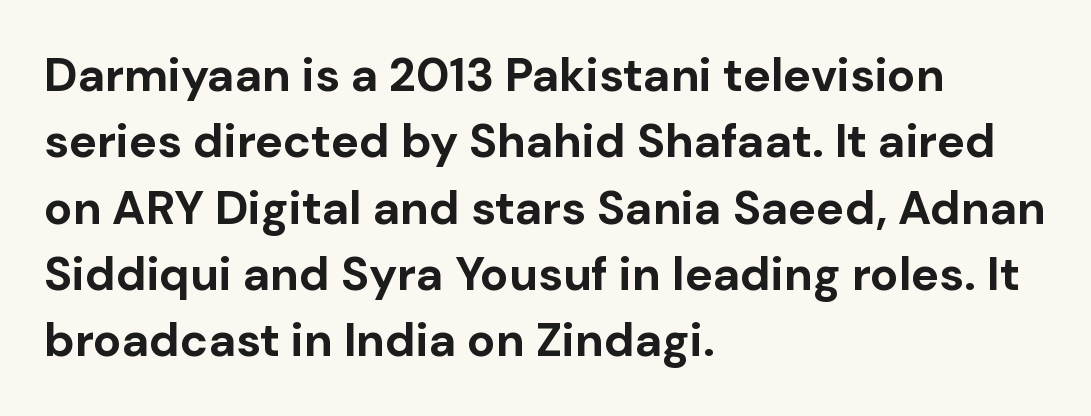
The image shows 47 px bold sans-serif type, upright; set left-aligned, normal line spacing (1.41x), normal letter spacing, not underlined; low stroke contrast and a medium x-height.
